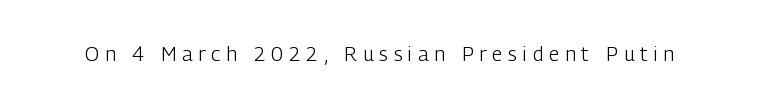
Q: Is the text bold? A: No.
Q: Is the text italic (slanted)? A: No, it is upright.
Q: Is the text underlined? A: No.
Q: Is the spacing between letters normal or unusually wide? A: Unusually wide.
